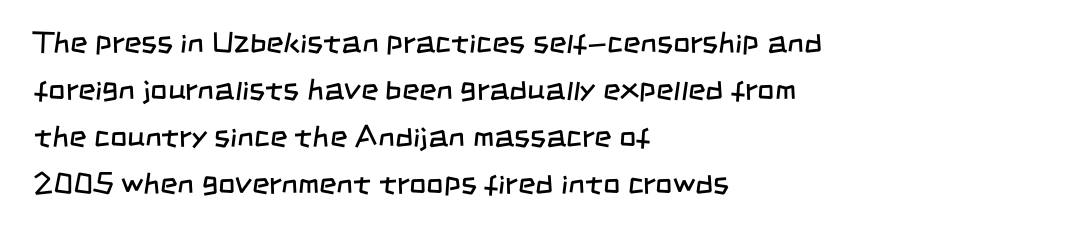
{"serif": "no", "bold": "no", "weight": "regular", "width": "condensed", "stroke_contrast": "low", "x_height": "large", "monospaced": "no", "underline": "no", "align": "left", "line_spacing": "normal", "line_spacing_ratio": 1.57, "letter_spacing": "normal", "letter_spacing_em": 0.0, "glyph_px": 30}
